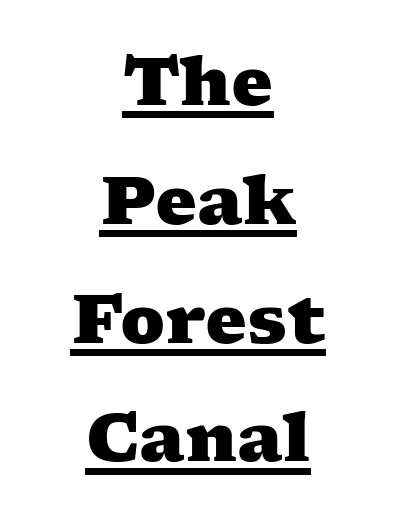
{"serif": "yes", "bold": "yes", "weight": "heavy", "width": "wide", "stroke_contrast": "medium", "x_height": "medium", "monospaced": "no", "underline": "yes", "align": "center", "line_spacing_ratio": 1.8, "letter_spacing": "normal", "letter_spacing_em": 0.0, "glyph_px": 66}
